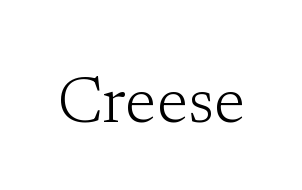
Q: Is the text bold? A: No.
Q: Is the text italic (slanted)? A: No, it is upright.
Q: Is the typeface a serif or a sans-serif typeface? A: Serif.
Q: Is the text underlined? A: No.
Q: Is the spacing between letters normal or unusually wide? A: Normal.
Q: Width (condensed, normal, or wide)? A: Normal.
Q: Stroke contrast? A: Low.
Q: x-height? A: Medium.
Q: Monospaced? A: No.
